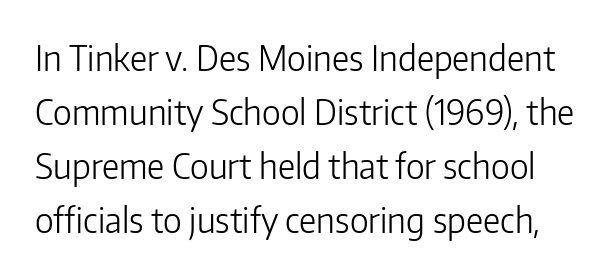
{"serif": "no", "italic": "no", "bold": "no", "weight": "light", "width": "normal", "stroke_contrast": "low", "x_height": "medium", "monospaced": "no", "underline": "no", "line_spacing": "normal", "line_spacing_ratio": 1.59, "letter_spacing": "normal", "letter_spacing_em": 0.0, "glyph_px": 34}
